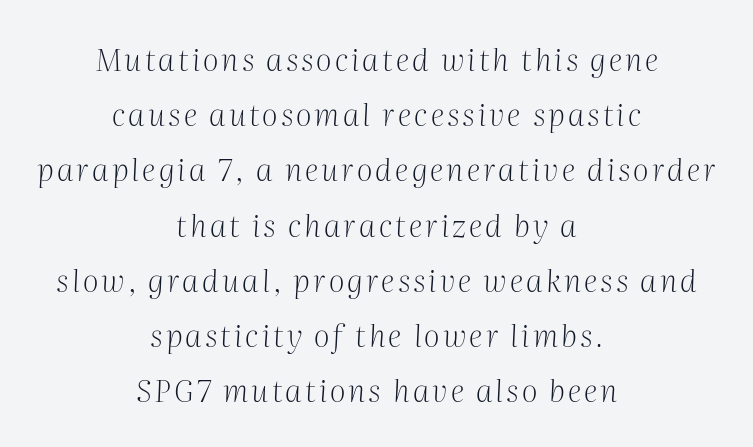
Q: Is the text bold? A: No.
Q: Is the text italic (slanted)? A: Yes, it leans right by about 2 degrees.
Q: Is the typeface a serif or a sans-serif typeface? A: Serif.
Q: Is the text underlined? A: No.
Q: How is the paragraph aligned? A: Centered.
Q: Width (condensed, normal, or wide)? A: Normal.
Q: Stroke contrast? A: Medium.
Q: x-height? A: Medium.
Q: Monospaced? A: No.
